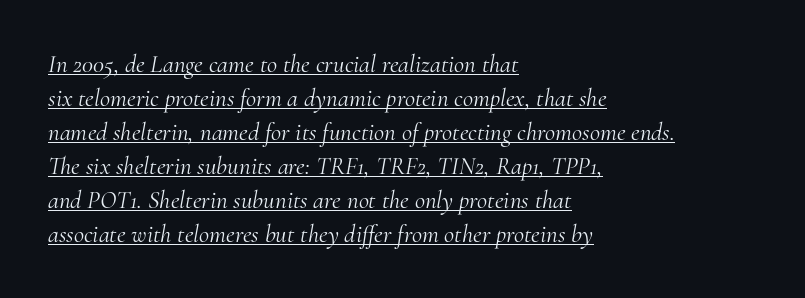
{"italic": "yes", "lean": "right", "slant_degrees": 10, "bold": "no", "underline": "yes", "align": "left", "line_spacing": "normal", "line_spacing_ratio": 1.36, "letter_spacing": "normal", "letter_spacing_em": 0.0, "glyph_px": 25}
